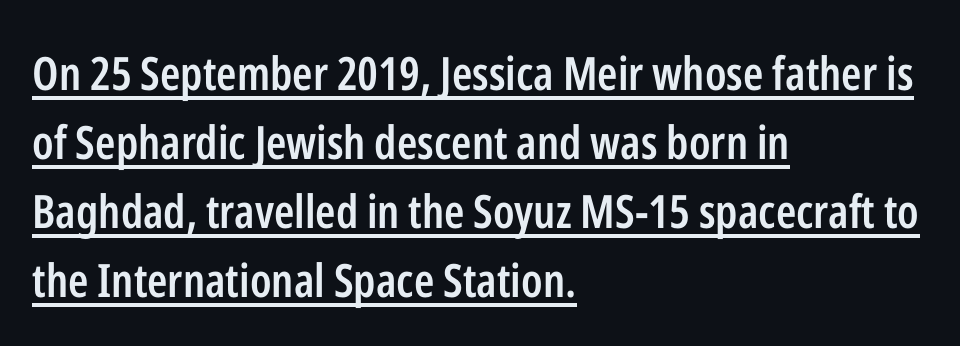
To sum up the face: it is a sans, with no serifs. Standard letterfit; no display-style spreading of the glyphs. The rag falls on the right side of this text block. In terms of posture, this sample is upright. Students, observe the line beneath the letters — that is underlining.
